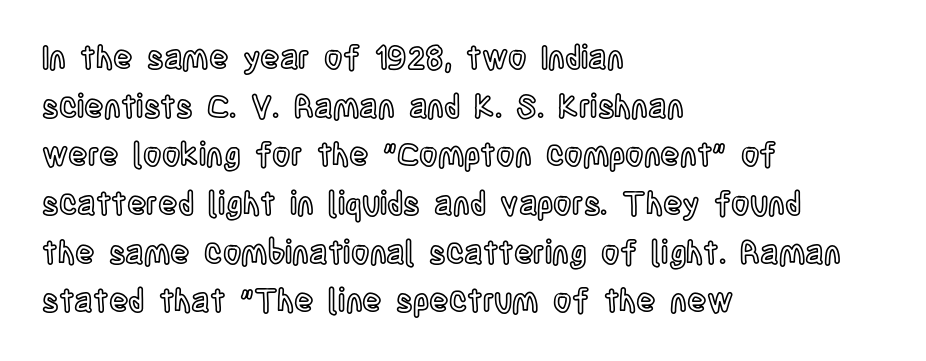
{"italic": "no", "width": "condensed", "x_height": "large", "monospaced": "no", "underline": "no", "align": "left", "line_spacing": "normal", "line_spacing_ratio": 1.52, "letter_spacing": "normal", "letter_spacing_em": 0.0, "glyph_px": 32}
